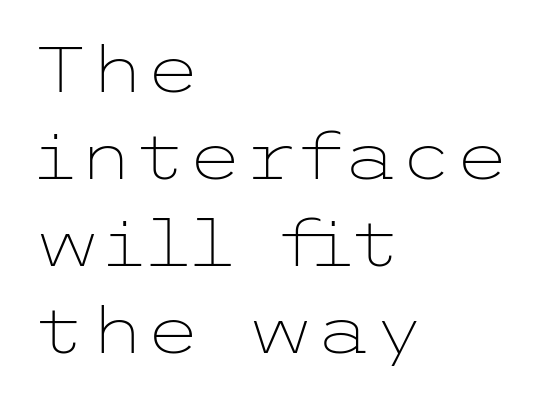
{"serif": "no", "italic": "no", "bold": "no", "weight": "light", "width": "wide", "stroke_contrast": "low", "x_height": "medium", "underline": "no", "align": "left", "line_spacing": "normal", "line_spacing_ratio": 1.36, "letter_spacing": "normal", "letter_spacing_em": 0.0, "glyph_px": 64}
